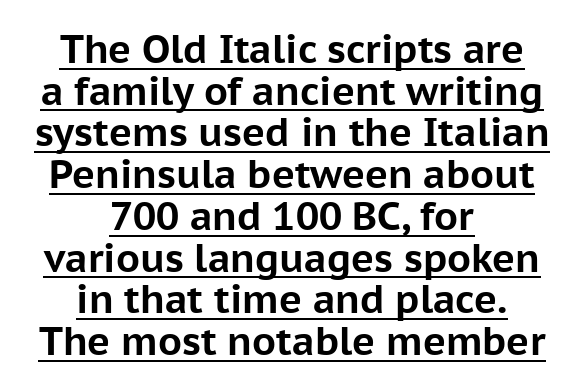
Observe the ordinary spacing: letters are neighbours, not strangers. The rendering uses natural spacing where letterforms have individual widths. Strong, thick strokes mark this as bold type. The lines are quadded center. The vertical gap from one line to the next is small.
